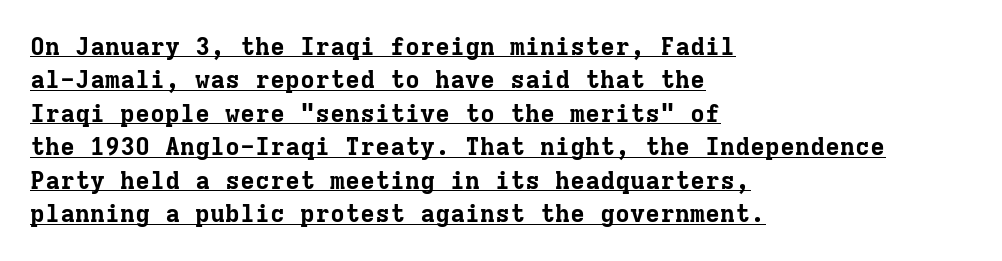
Q: Is the text bold? A: Yes.
Q: Is the text italic (slanted)? A: No, it is upright.
Q: Is the text underlined? A: Yes.
Q: How is the paragraph aligned? A: Left-aligned.
Q: Is the spacing between letters normal or unusually wide? A: Normal.
Q: Is the spacing between lines tight, normal or loose? A: Normal.
